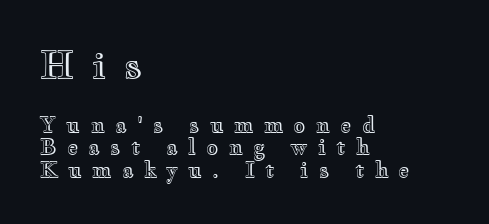
Q: Is the text italic (slanted)? A: No, it is upright.
Q: Is the text underlined? A: No.
Q: How is the paragraph aligned? A: Left-aligned.
Q: Is the spacing between letters normal or unusually wide? A: Unusually wide.
Q: Is the spacing between lines tight, normal or loose? A: Tight.
Q: Which block of text is set in a larger size, the first (top) or the second (bottom)? A: The first (top) one.
Q: Width (condensed, normal, or wide)? A: Wide.
Q: x-height? A: Small.
Q: Monospaced? A: No.
